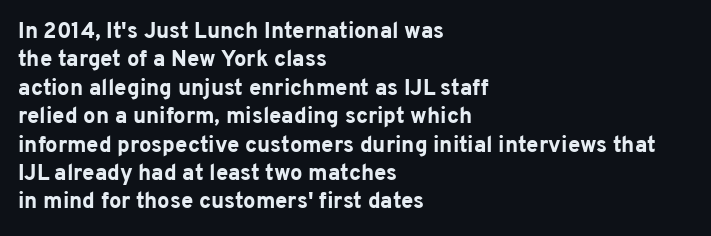
{"italic": "no", "bold": "yes", "underline": "no", "align": "left", "line_spacing": "normal", "line_spacing_ratio": 1.29, "letter_spacing": "normal", "letter_spacing_em": 0.0, "glyph_px": 22}
